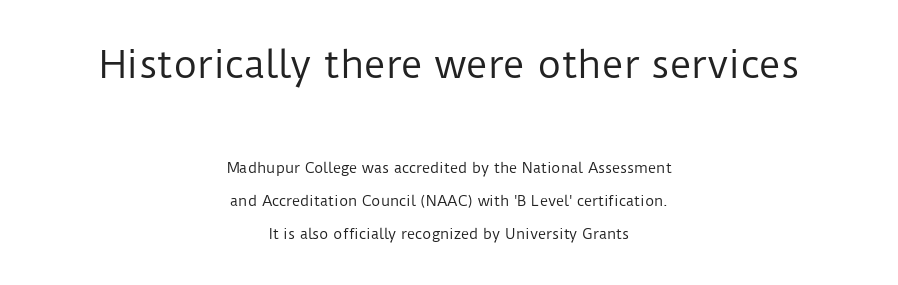
The image shows 37 px regular-weight sans-serif type, upright; set centered, loose line spacing (2.38x), normal letter spacing, not underlined; the first (top) block is 2.64x larger; low stroke contrast and a medium x-height.
